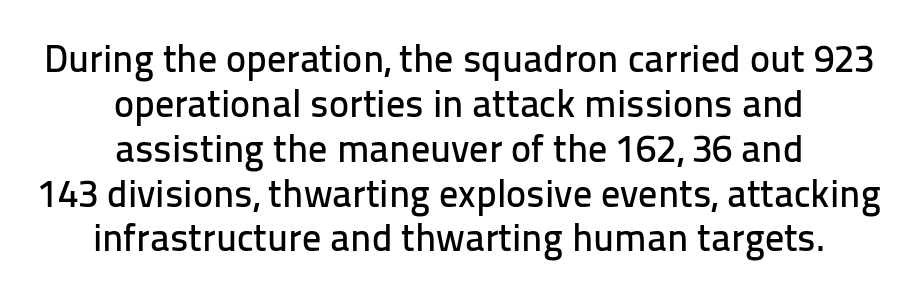
Q: Is the text italic (slanted)? A: No, it is upright.
Q: Is the typeface a serif or a sans-serif typeface? A: Sans-serif.
Q: Is the text underlined? A: No.
Q: How is the paragraph aligned? A: Centered.
Q: Is the spacing between letters normal or unusually wide? A: Normal.
Q: Width (condensed, normal, or wide)? A: Normal.
Q: Stroke contrast? A: Low.
Q: x-height? A: Medium.
Q: Monospaced? A: No.
